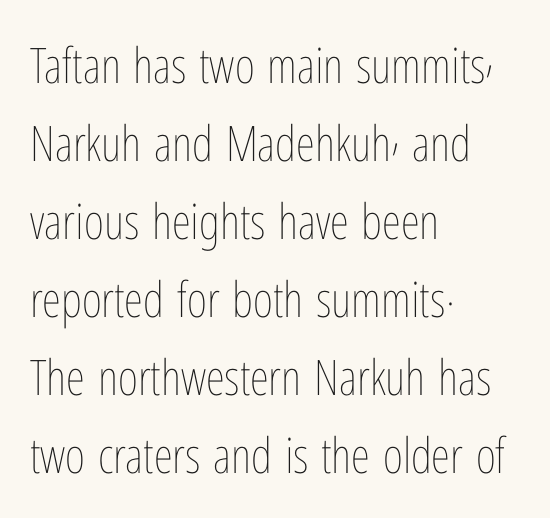
The image shows 49 px thin, condensed type, upright; set left-aligned, normal line spacing (1.59x), normal letter spacing, not underlined; low stroke contrast and a medium x-height.
